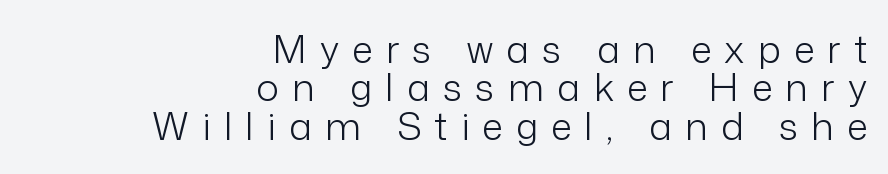
Q: Is the text bold? A: No.
Q: Is the text italic (slanted)? A: No, it is upright.
Q: Is the typeface a serif or a sans-serif typeface? A: Sans-serif.
Q: Is the text underlined? A: No.
Q: How is the paragraph aligned? A: Right-aligned.
Q: Is the spacing between letters normal or unusually wide? A: Unusually wide.
Q: Is the spacing between lines tight, normal or loose? A: Tight.
Q: Width (condensed, normal, or wide)? A: Normal.
Q: Stroke contrast? A: Low.
Q: x-height? A: Medium.
Q: Monospaced? A: No.
